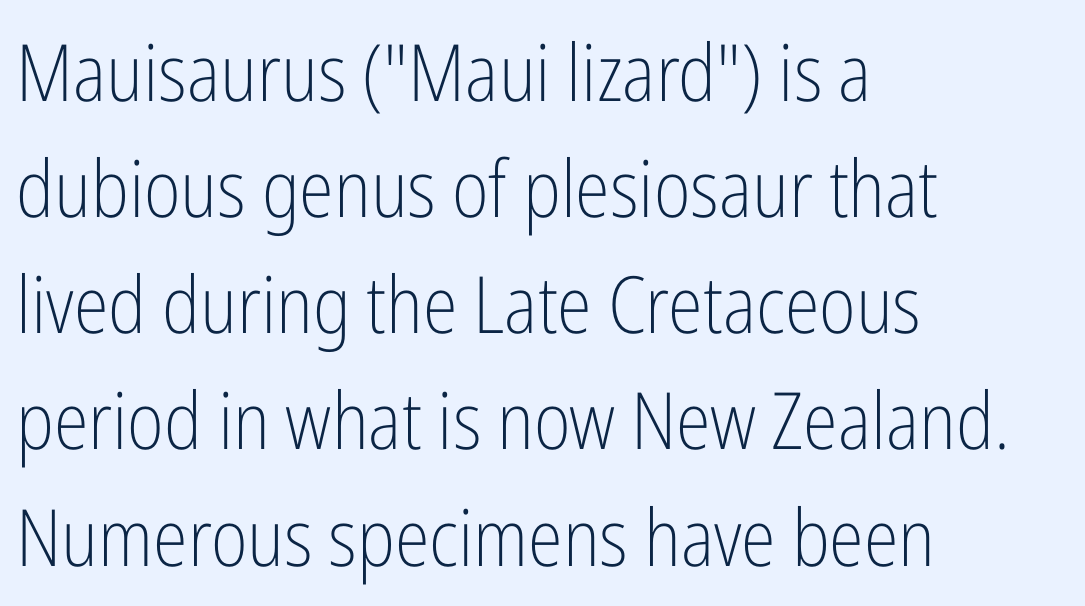
The image shows 79 px light, condensed sans-serif type, upright; set left-aligned, normal line spacing (1.47x), normal letter spacing, not underlined; low stroke contrast and a medium x-height.
